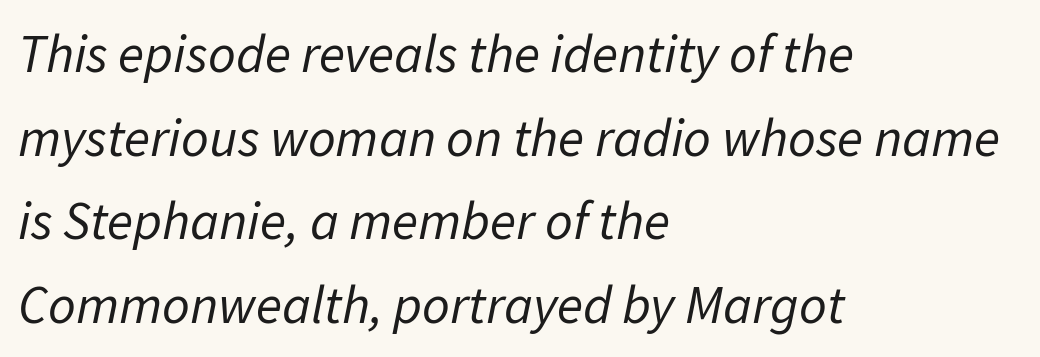
The image shows 54 px regular-weight type, italic (leaning right); set left-aligned, normal line spacing (1.55x), normal letter spacing, not underlined; low stroke contrast and a medium x-height.
